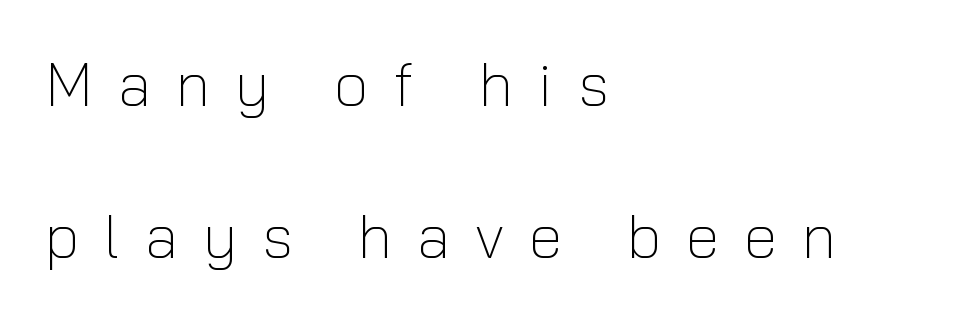
Q: Is the text bold? A: No.
Q: Is the text italic (slanted)? A: No, it is upright.
Q: Is the typeface a serif or a sans-serif typeface? A: Sans-serif.
Q: Is the text underlined? A: No.
Q: How is the paragraph aligned? A: Left-aligned.
Q: Is the spacing between letters normal or unusually wide? A: Unusually wide.
Q: Is the spacing between lines tight, normal or loose? A: Loose.
Q: Width (condensed, normal, or wide)? A: Normal.
Q: Stroke contrast? A: Low.
Q: x-height? A: Medium.
Q: Monospaced? A: No.
